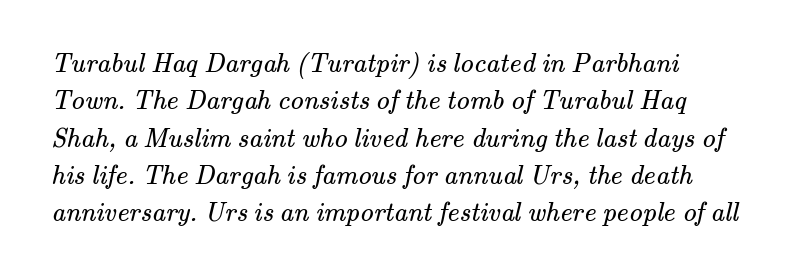
Q: Is the text bold? A: No.
Q: Is the text underlined? A: No.
Q: How is the paragraph aligned? A: Left-aligned.
Q: Is the spacing between letters normal or unusually wide? A: Normal.
Q: Is the spacing between lines tight, normal or loose? A: Normal.
